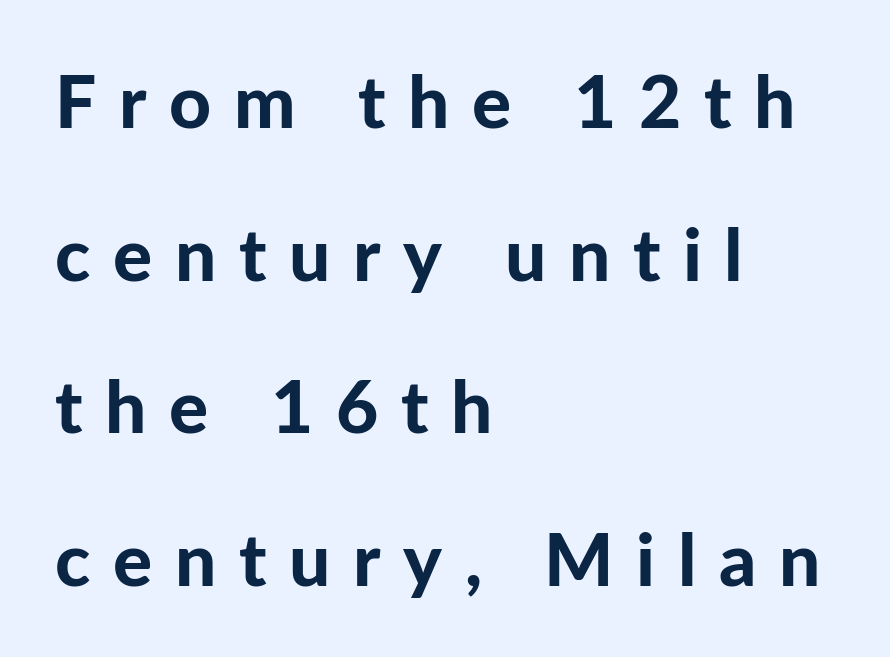
Q: Is the text bold? A: Yes.
Q: Is the text italic (slanted)? A: No, it is upright.
Q: Is the typeface a serif or a sans-serif typeface? A: Sans-serif.
Q: Is the text underlined? A: No.
Q: How is the paragraph aligned? A: Left-aligned.
Q: Is the spacing between letters normal or unusually wide? A: Unusually wide.
Q: Is the spacing between lines tight, normal or loose? A: Loose.
Q: Width (condensed, normal, or wide)? A: Normal.
Q: Stroke contrast? A: Low.
Q: x-height? A: Medium.
Q: Monospaced? A: No.
